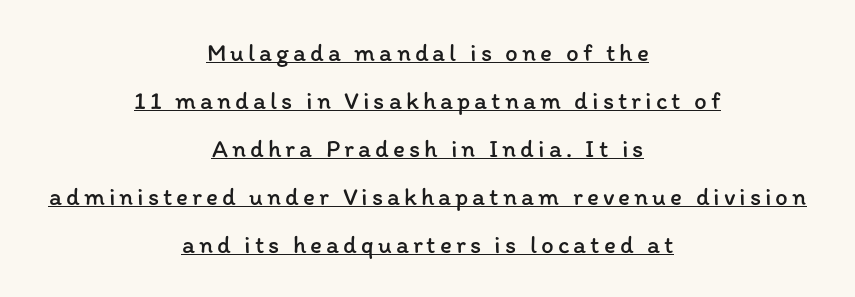
The image shows 25 px text type, upright; set centered, loose line spacing (1.92x), underlined.
